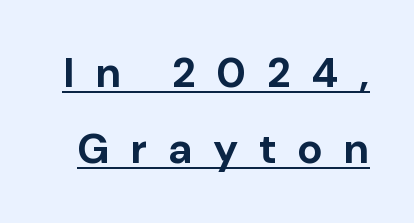
{"serif": "no", "italic": "no", "bold": "yes", "weight": "bold", "width": "normal", "stroke_contrast": "low", "x_height": "medium", "monospaced": "no", "underline": "yes", "line_spacing_ratio": 1.81, "letter_spacing": "wide", "letter_spacing_em": 0.49, "glyph_px": 42}
